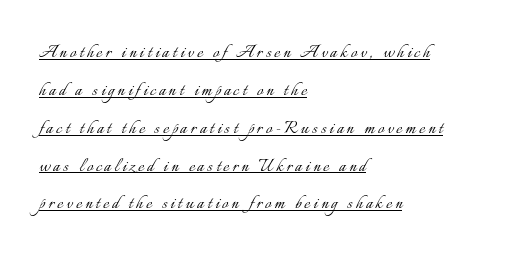
{"bold": "no", "underline": "yes", "align": "left", "line_spacing_ratio": 1.72, "glyph_px": 22}
